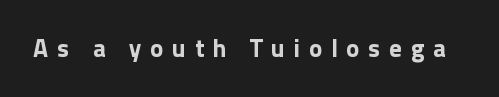
Q: Is the text bold? A: Yes.
Q: Is the text italic (slanted)? A: No, it is upright.
Q: Is the text underlined? A: No.
Q: Is the spacing between letters normal or unusually wide? A: Unusually wide.
